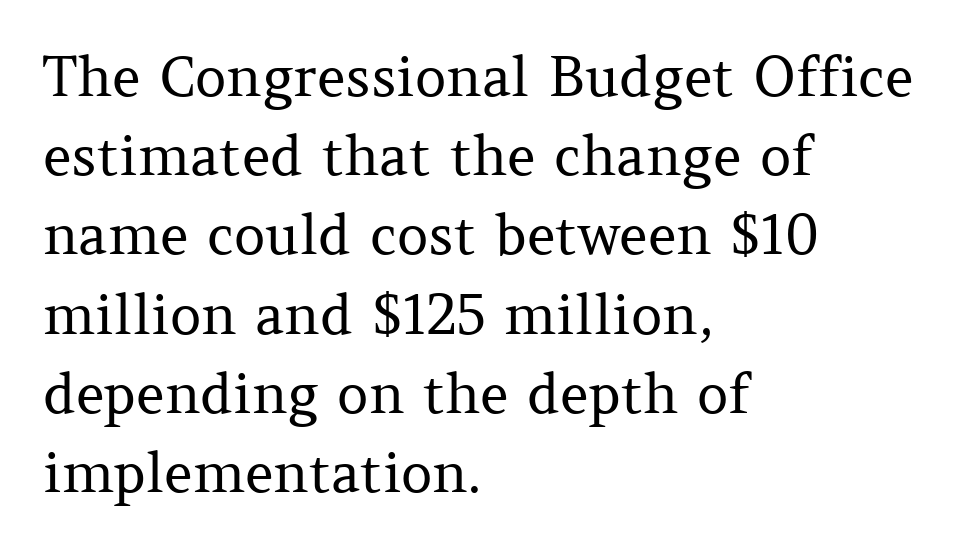
Summary of vertical rhythm: regular, with standard interline spacing. Quick note: not italic, upright. Rule under the text: the space is simply empty. This rendering uses left alignment, leaving the right contour irregular. This sample has the flowing, uneven cadence of proportional lettering. To sum up the face: it has serifs.
